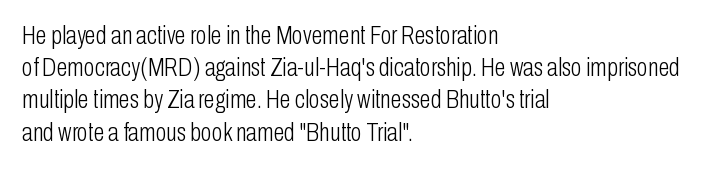
{"italic": "no", "bold": "no", "underline": "no", "align": "left", "line_spacing": "normal", "line_spacing_ratio": 1.29, "letter_spacing": "normal", "letter_spacing_em": 0.0, "glyph_px": 25}
